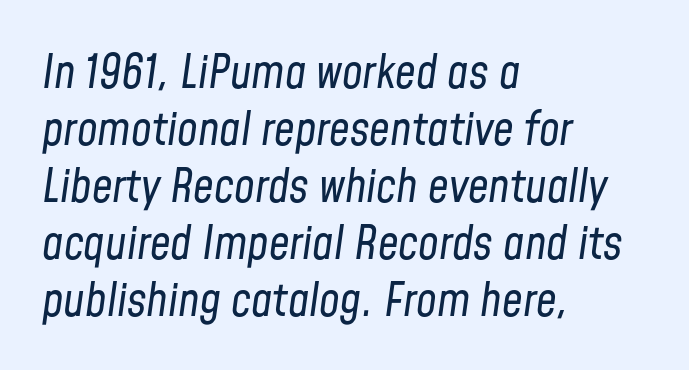
These glyphs show unthickened strokes, regular width or finer. The passage shown leans; its letterforms are oblique. Here the designer chose a conventional face with non-uniform glyph widths. Where is the straight margin? On the left. Bare-footed words on every line.
